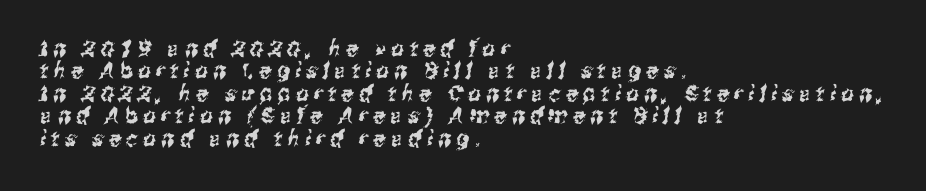
{"underline": "no", "align": "left", "line_spacing": "tight", "line_spacing_ratio": 1.02, "letter_spacing": "wide", "letter_spacing_em": 0.25, "glyph_px": 22}
